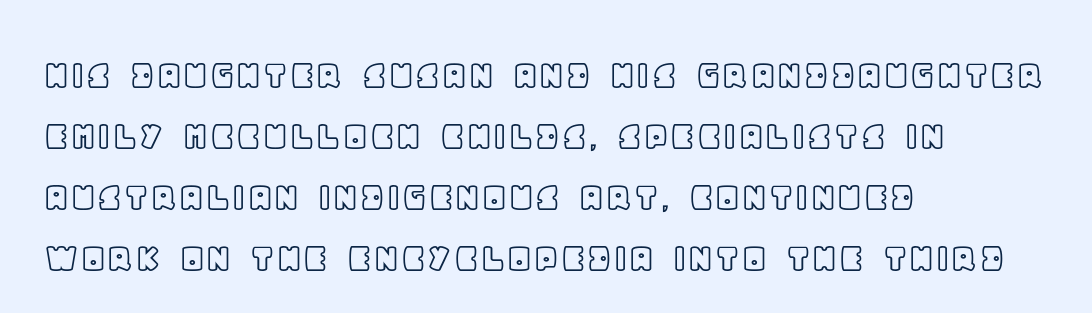
Q: Is the text italic (slanted)? A: No, it is upright.
Q: Is the text underlined? A: No.
Q: How is the paragraph aligned? A: Left-aligned.
Q: Is the spacing between letters normal or unusually wide? A: Normal.
Q: Is the spacing between lines tight, normal or loose? A: Normal.
Q: Width (condensed, normal, or wide)? A: Normal.
Q: x-height? A: Large.
Q: Monospaced? A: No.
